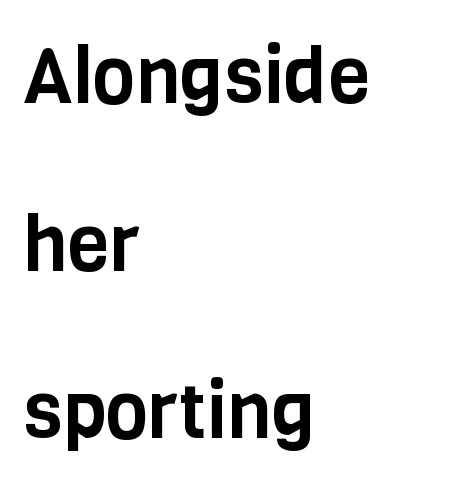
Q: Is the text italic (slanted)? A: No, it is upright.
Q: Is the typeface a serif or a sans-serif typeface? A: Sans-serif.
Q: Is the text underlined? A: No.
Q: How is the paragraph aligned? A: Left-aligned.
Q: Is the spacing between letters normal or unusually wide? A: Normal.
Q: Is the spacing between lines tight, normal or loose? A: Loose.
Q: Width (condensed, normal, or wide)? A: Condensed.
Q: Stroke contrast? A: Low.
Q: x-height? A: Large.
Q: Monospaced? A: No.
